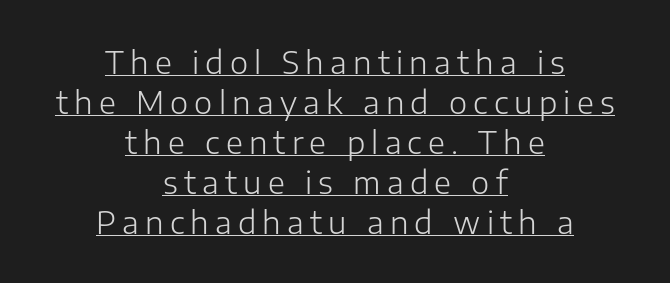
{"serif": "no", "italic": "no", "bold": "no", "weight": "light", "width": "normal", "stroke_contrast": "low", "x_height": "medium", "monospaced": "no", "underline": "yes", "align": "center", "line_spacing": "normal", "line_spacing_ratio": 1.29, "letter_spacing": "wide", "letter_spacing_em": 0.2, "glyph_px": 31}
